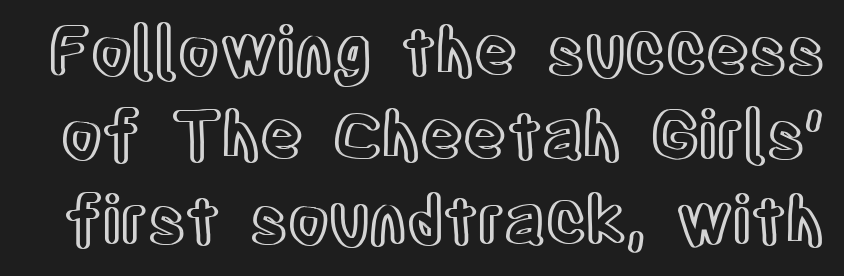
{"italic": "no", "width": "condensed", "x_height": "large", "monospaced": "no", "underline": "no", "line_spacing": "normal", "line_spacing_ratio": 1.28, "letter_spacing": "normal", "letter_spacing_em": 0.0, "glyph_px": 66}
